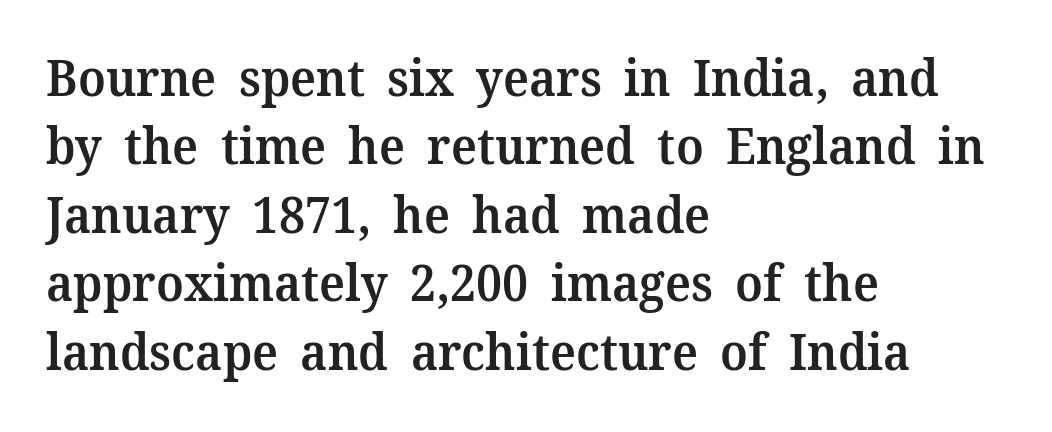
The image shows 50 px semibold serif type, upright; set left-aligned, normal line spacing (1.37x), normal letter spacing, not underlined; medium stroke contrast and a medium x-height.
